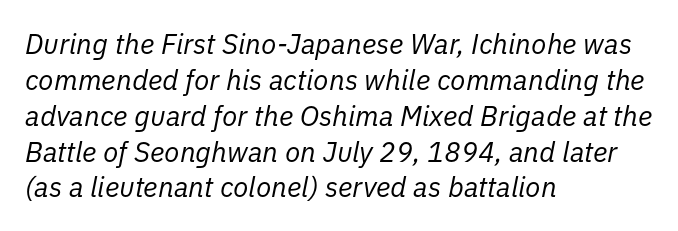
The image shows 28 px regular-weight type, italic (leaning right); set left-aligned, normal line spacing (1.28x), normal letter spacing, not underlined; low stroke contrast and a medium x-height.
